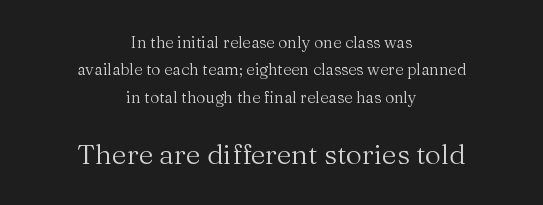
Which margin do the lines hug? Neither — every line sits in the middle. The cut favours lightness, reaching ordinary text weight at its darkest. The glyphs in this specimen are seriffed. Top chunk: small. Bottom chunk: large. No italicization has been applied; the sample stays upright.
